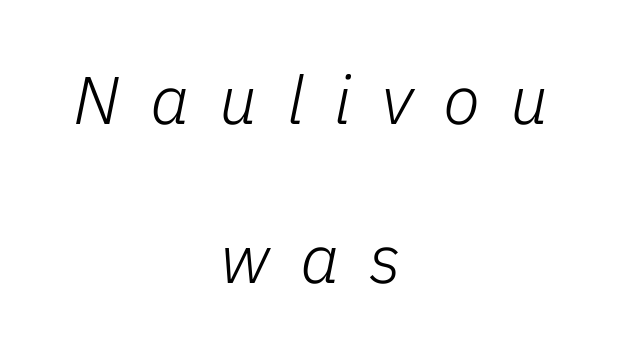
The image shows 68 px light type, italic (leaning right); set centered, loose line spacing (2.34x), unusually wide letter spacing (+0.44 em), not underlined; low stroke contrast and a medium x-height.
